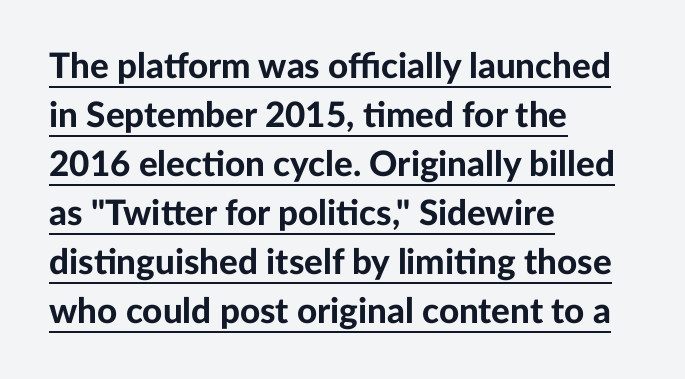
{"serif": "no", "italic": "no", "bold": "yes", "weight": "bold", "width": "normal", "stroke_contrast": "low", "x_height": "medium", "monospaced": "no", "underline": "yes", "align": "left", "line_spacing": "normal", "line_spacing_ratio": 1.4, "letter_spacing": "normal", "letter_spacing_em": 0.0, "glyph_px": 35}
